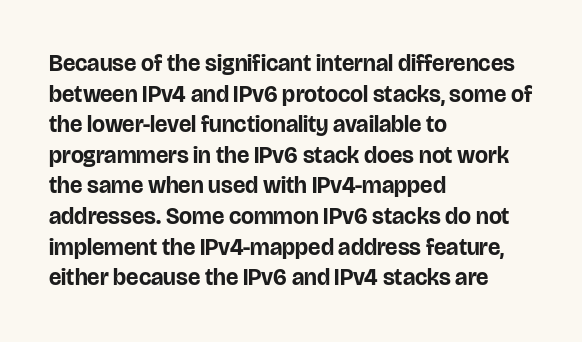
Q: Is the text bold? A: Yes.
Q: Is the text italic (slanted)? A: No, it is upright.
Q: Is the text underlined? A: No.
Q: How is the paragraph aligned? A: Left-aligned.
Q: Is the spacing between letters normal or unusually wide? A: Normal.
Q: Is the spacing between lines tight, normal or loose? A: Normal.
